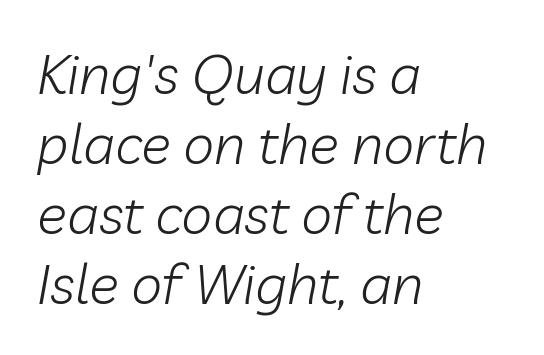
{"italic": "yes", "lean": "right", "slant_degrees": 10, "bold": "no", "weight": "light", "width": "normal", "stroke_contrast": "low", "x_height": "medium", "monospaced": "no", "underline": "no", "align": "left", "line_spacing": "normal", "line_spacing_ratio": 1.25, "letter_spacing": "normal", "letter_spacing_em": 0.0, "glyph_px": 56}
